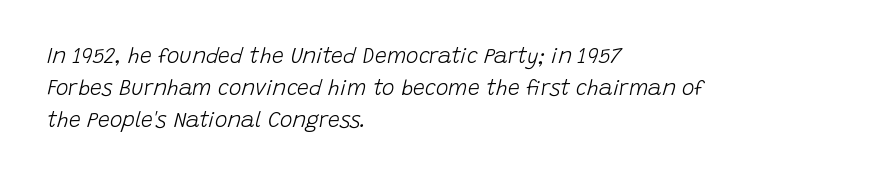
{"italic": "yes", "lean": "right", "slant_degrees": 15, "bold": "no", "underline": "no", "align": "left", "line_spacing": "normal", "line_spacing_ratio": 1.52, "letter_spacing": "normal", "letter_spacing_em": 0.0, "glyph_px": 21}
